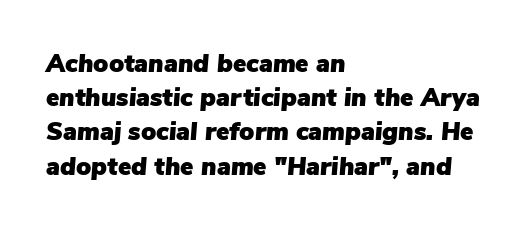
Q: Is the text italic (slanted)? A: Yes, it leans right by about 5 degrees.
Q: Is the text underlined? A: No.
Q: How is the paragraph aligned? A: Left-aligned.
Q: Is the spacing between letters normal or unusually wide? A: Normal.
Q: Is the spacing between lines tight, normal or loose? A: Normal.
